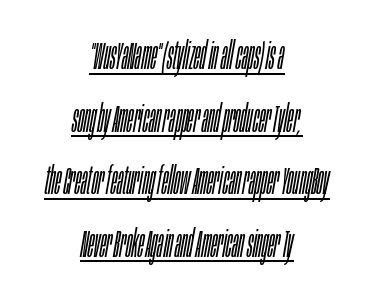
{"italic": "yes", "lean": "right", "slant_degrees": 10, "bold": "no", "weight": "light", "width": "condensed", "stroke_contrast": "low", "x_height": "large", "monospaced": "no", "underline": "yes", "align": "center", "line_spacing": "normal", "line_spacing_ratio": 1.69, "letter_spacing": "normal", "letter_spacing_em": 0.0, "glyph_px": 37}
